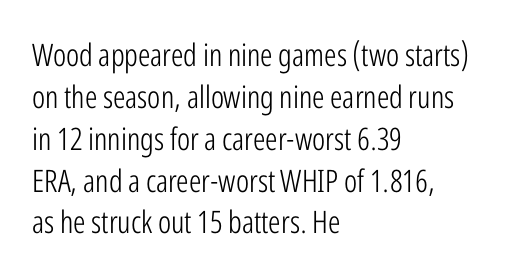
Q: Is the text bold? A: No.
Q: Is the text italic (slanted)? A: No, it is upright.
Q: Is the typeface a serif or a sans-serif typeface? A: Sans-serif.
Q: Is the text underlined? A: No.
Q: How is the paragraph aligned? A: Left-aligned.
Q: Is the spacing between letters normal or unusually wide? A: Normal.
Q: Is the spacing between lines tight, normal or loose? A: Normal.
Q: Width (condensed, normal, or wide)? A: Condensed.
Q: Stroke contrast? A: Low.
Q: x-height? A: Medium.
Q: Monospaced? A: No.
